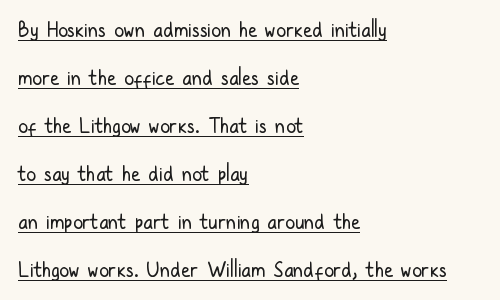
Q: Is the text bold? A: No.
Q: Is the text italic (slanted)? A: No, it is upright.
Q: Is the text underlined? A: Yes.
Q: How is the paragraph aligned? A: Left-aligned.
Q: Is the spacing between letters normal or unusually wide? A: Normal.
Q: Is the spacing between lines tight, normal or loose? A: Loose.
